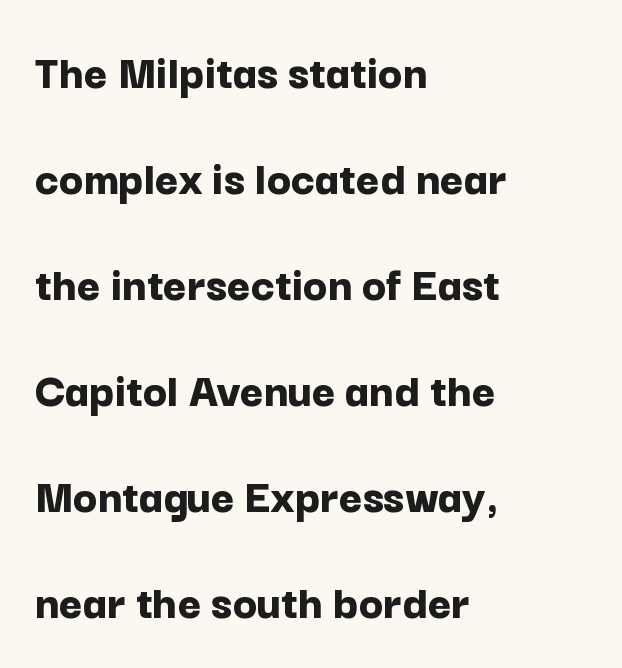
Q: Is the text bold? A: Yes.
Q: Is the text italic (slanted)? A: No, it is upright.
Q: Is the typeface a serif or a sans-serif typeface? A: Sans-serif.
Q: Is the text underlined? A: No.
Q: How is the paragraph aligned? A: Left-aligned.
Q: Is the spacing between letters normal or unusually wide? A: Normal.
Q: Is the spacing between lines tight, normal or loose? A: Loose.
Q: Width (condensed, normal, or wide)? A: Normal.
Q: Stroke contrast? A: Low.
Q: x-height? A: Medium.
Q: Monospaced? A: No.
